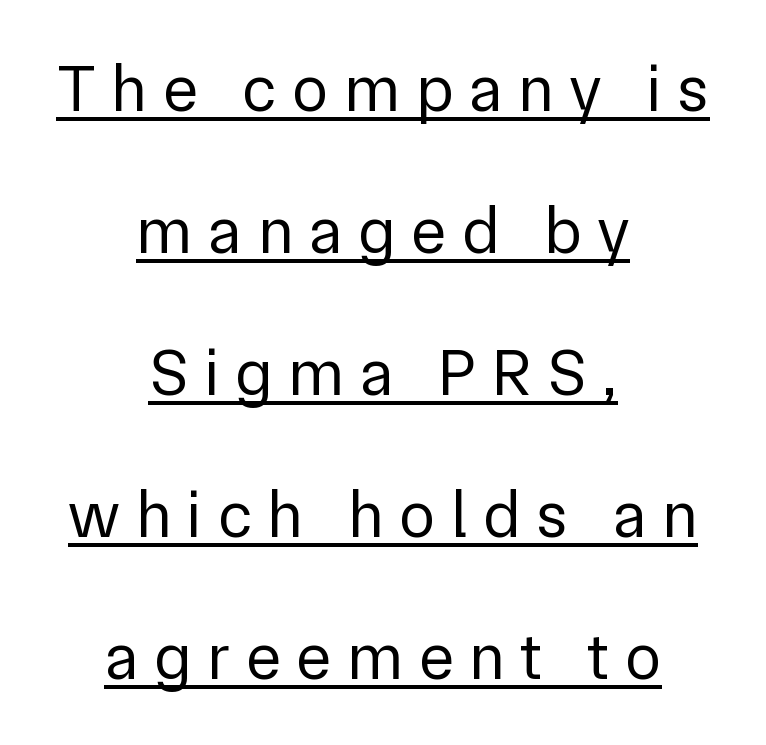
Q: Is the text bold? A: No.
Q: Is the text italic (slanted)? A: No, it is upright.
Q: Is the typeface a serif or a sans-serif typeface? A: Sans-serif.
Q: Is the text underlined? A: Yes.
Q: How is the paragraph aligned? A: Centered.
Q: Is the spacing between letters normal or unusually wide? A: Unusually wide.
Q: Is the spacing between lines tight, normal or loose? A: Loose.
Q: Width (condensed, normal, or wide)? A: Normal.
Q: Stroke contrast? A: Low.
Q: x-height? A: Medium.
Q: Monospaced? A: No.
